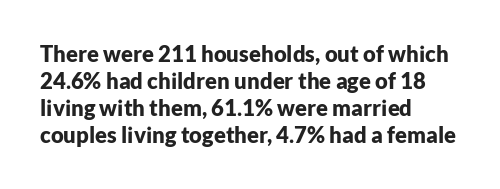
The setting favours the left margin, as ordinary paragraphs usually do. The strip under each line holds only bare page. Every letter is thick-stroked: bold, no question. In terms of posture, this sample is upright. Is the letter spacing exaggerated? No — it looks like the ordinary default.
